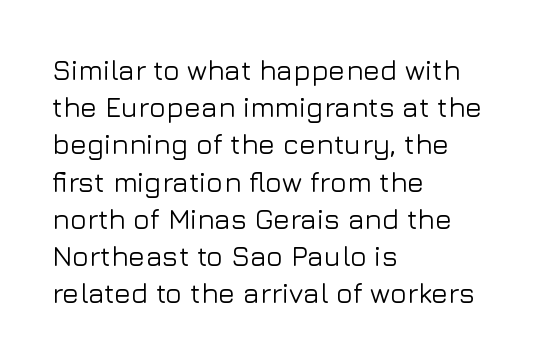
Q: Is the text italic (slanted)? A: No, it is upright.
Q: Is the typeface a serif or a sans-serif typeface? A: Sans-serif.
Q: Is the text underlined? A: No.
Q: How is the paragraph aligned? A: Left-aligned.
Q: Is the spacing between letters normal or unusually wide? A: Normal.
Q: Is the spacing between lines tight, normal or loose? A: Normal.
Q: Width (condensed, normal, or wide)? A: Normal.
Q: Stroke contrast? A: Low.
Q: x-height? A: Medium.
Q: Monospaced? A: No.
